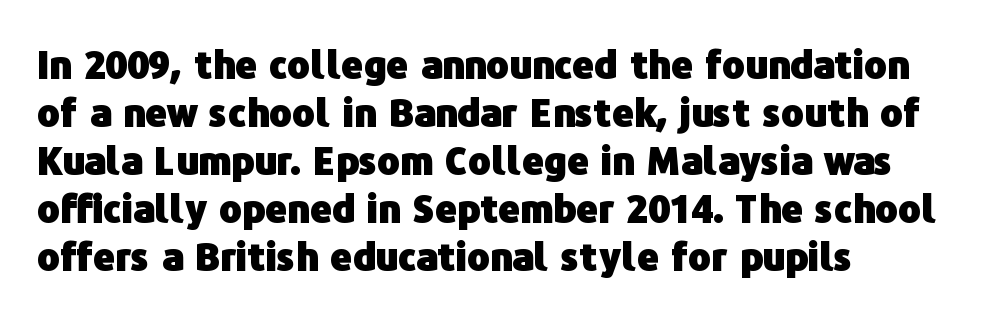
The image shows 38 px heavy sans-serif type, upright; set left-aligned, normal line spacing (1.26x), normal letter spacing, not underlined; low stroke contrast and a medium x-height.
